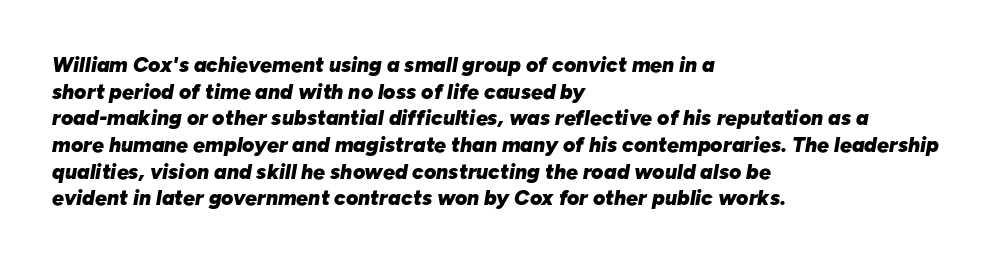
Q: Is the text bold? A: Yes.
Q: Is the text italic (slanted)? A: Yes, it leans right by about 10 degrees.
Q: Is the text underlined? A: No.
Q: How is the paragraph aligned? A: Left-aligned.
Q: Is the spacing between letters normal or unusually wide? A: Normal.
Q: Is the spacing between lines tight, normal or loose? A: Normal.
